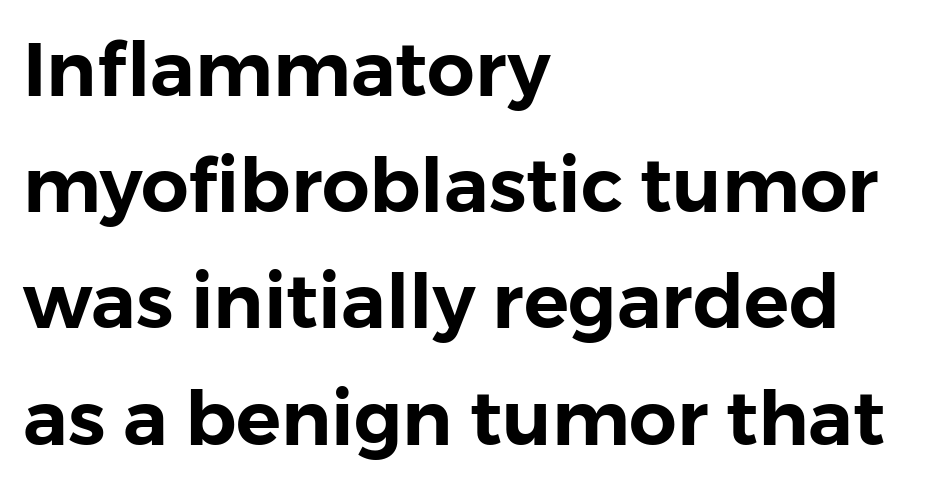
The image shows 75 px sans-serif type, upright; set left-aligned, normal line spacing (1.55x), normal letter spacing, not underlined; low stroke contrast and a medium x-height.
